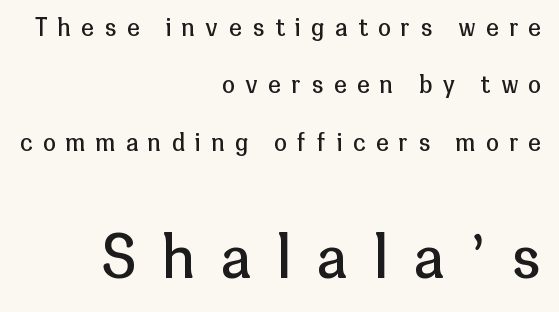
{"serif": "no", "italic": "no", "bold": "no", "weight": "regular", "width": "normal", "stroke_contrast": "low", "x_height": "medium", "monospaced": "no", "underline": "no", "align": "right", "line_spacing": "loose", "line_spacing_ratio": 2.49, "letter_spacing": "wide", "letter_spacing_em": 0.47, "larger_block": "second", "size_ratio": 2.48, "glyph_px": 57}
